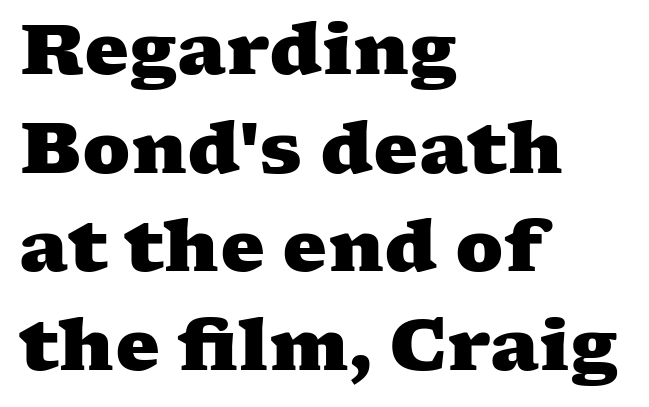
The image shows 71 px heavy, wide serif type; set left-aligned, normal line spacing (1.39x), normal letter spacing, not underlined; medium stroke contrast and a medium x-height.
